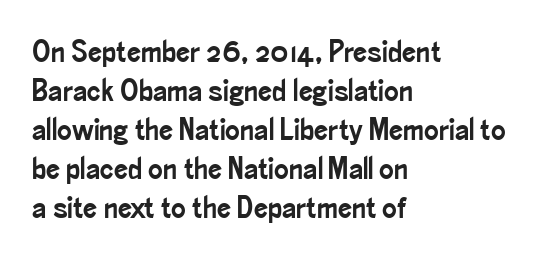
Q: Is the text italic (slanted)? A: No, it is upright.
Q: Is the typeface a serif or a sans-serif typeface? A: Sans-serif.
Q: Is the text underlined? A: No.
Q: How is the paragraph aligned? A: Left-aligned.
Q: Is the spacing between letters normal or unusually wide? A: Normal.
Q: Is the spacing between lines tight, normal or loose? A: Normal.
Q: Width (condensed, normal, or wide)? A: Condensed.
Q: Stroke contrast? A: Low.
Q: x-height? A: Small.
Q: Monospaced? A: No.
